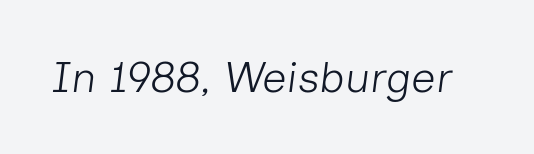
The letterforms sit at book weight or below. Nothing unusual about the tracking: characters are spaced as the font intends. Would a proofreader flag this as italicized? Yes. Check the space under the baseline: it is left empty. Here the designer chose a conventional face with non-uniform glyph widths.
